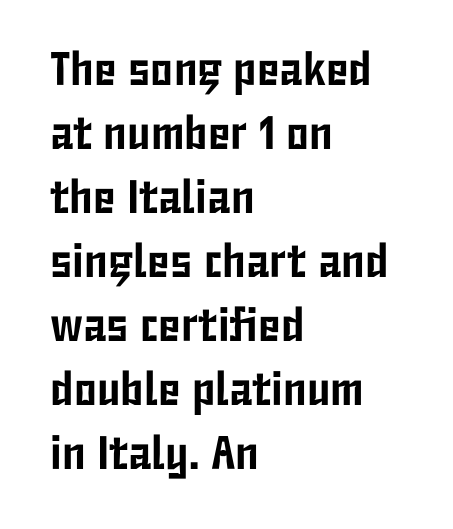
Q: Is the text italic (slanted)? A: No, it is upright.
Q: Is the typeface a serif or a sans-serif typeface? A: Sans-serif.
Q: Is the text underlined? A: No.
Q: How is the paragraph aligned? A: Left-aligned.
Q: Is the spacing between letters normal or unusually wide? A: Normal.
Q: Is the spacing between lines tight, normal or loose? A: Normal.
Q: Width (condensed, normal, or wide)? A: Condensed.
Q: Stroke contrast? A: Low.
Q: x-height? A: Medium.
Q: Monospaced? A: No.
